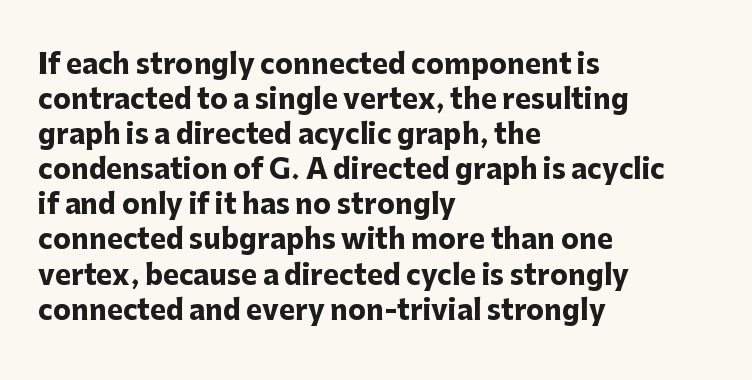
Q: Is the text bold? A: Yes.
Q: Is the text italic (slanted)? A: No, it is upright.
Q: Is the text underlined? A: No.
Q: How is the paragraph aligned? A: Left-aligned.
Q: Is the spacing between letters normal or unusually wide? A: Normal.
Q: Is the spacing between lines tight, normal or loose? A: Normal.
